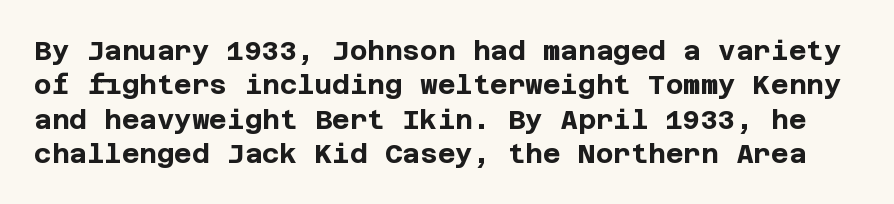
What weight is shown? A full bold with thick strokes. Glance below the letters and you will spot only blank space. The block of text has a typical density, with ordinary space between rows. Upright lettering throughout.
